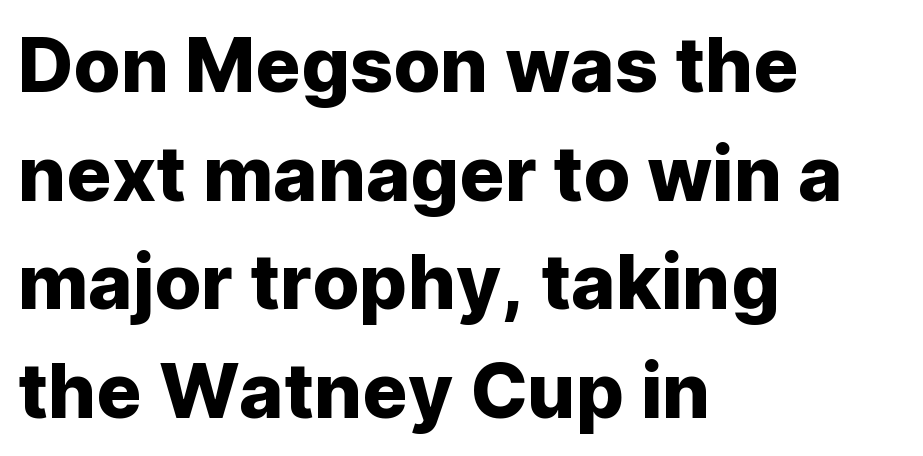
Type style note: lacks serifs. Do the characters align in a grid? No, the font is proportional. Where is the straight margin? On the left. No word sits above an underline. Compared with typical paragraphs, the rows here are spaced about the same.
